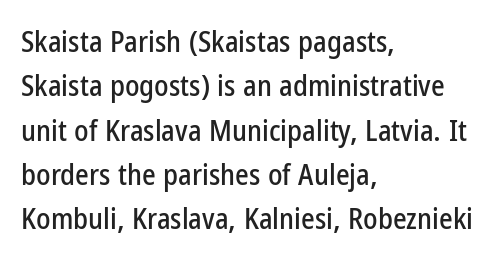
{"serif": "no", "italic": "no", "width": "condensed", "stroke_contrast": "low", "x_height": "medium", "monospaced": "no", "underline": "no", "align": "left", "line_spacing": "normal", "line_spacing_ratio": 1.53, "letter_spacing": "normal", "letter_spacing_em": 0.0, "glyph_px": 29}
